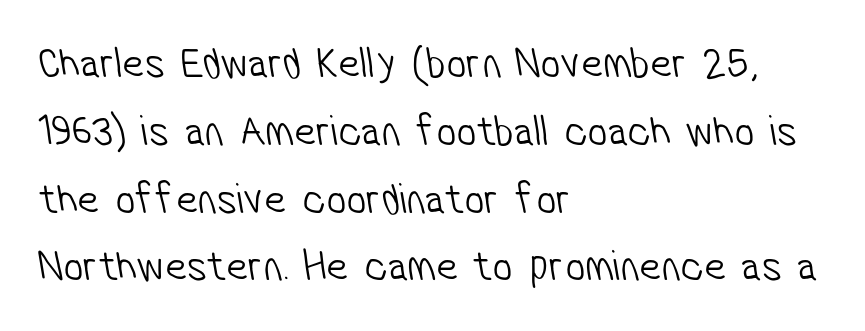
{"serif": "no", "bold": "no", "weight": "light", "width": "condensed", "stroke_contrast": "low", "x_height": "medium", "monospaced": "no", "underline": "no", "align": "left", "line_spacing": "normal", "line_spacing_ratio": 1.54, "letter_spacing": "normal", "letter_spacing_em": 0.0, "glyph_px": 44}
